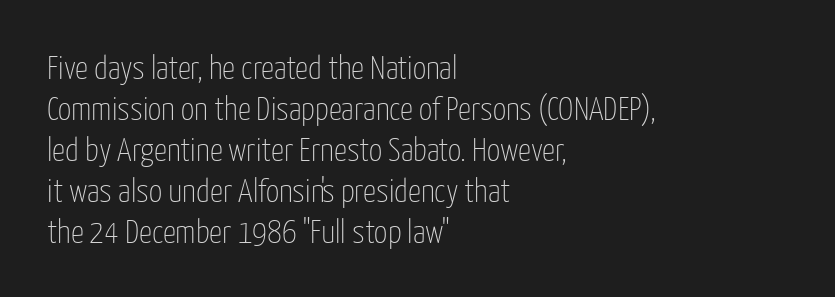
Q: Is the text bold? A: No.
Q: Is the text italic (slanted)? A: No, it is upright.
Q: Is the typeface a serif or a sans-serif typeface? A: Sans-serif.
Q: Is the text underlined? A: No.
Q: How is the paragraph aligned? A: Left-aligned.
Q: Is the spacing between letters normal or unusually wide? A: Normal.
Q: Width (condensed, normal, or wide)? A: Condensed.
Q: Stroke contrast? A: Low.
Q: x-height? A: Medium.
Q: Monospaced? A: No.
